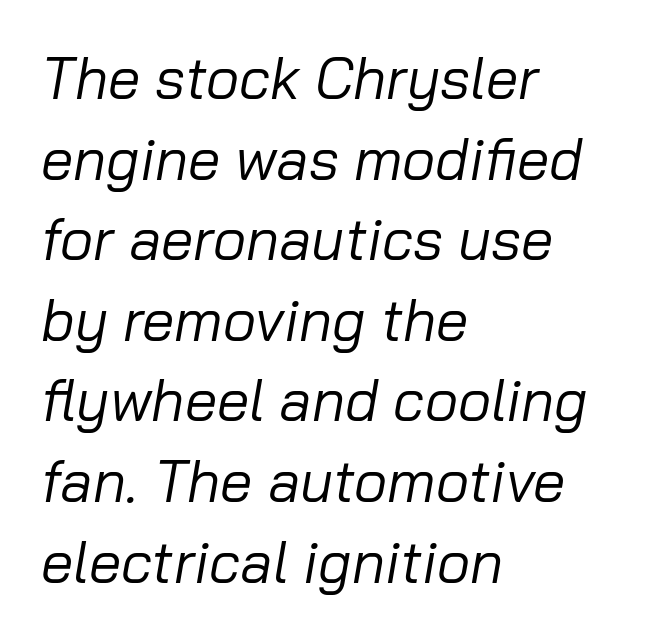
The image shows 58 px regular-weight type, italic (leaning right); set left-aligned, normal line spacing (1.39x), normal letter spacing, not underlined; low stroke contrast and a medium x-height.
